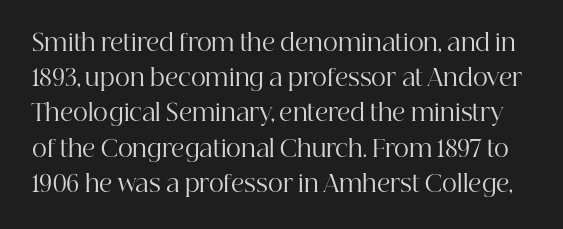
{"italic": "no", "bold": "no", "underline": "no", "line_spacing": "normal", "line_spacing_ratio": 1.53, "letter_spacing": "normal", "letter_spacing_em": 0.0, "glyph_px": 23}
